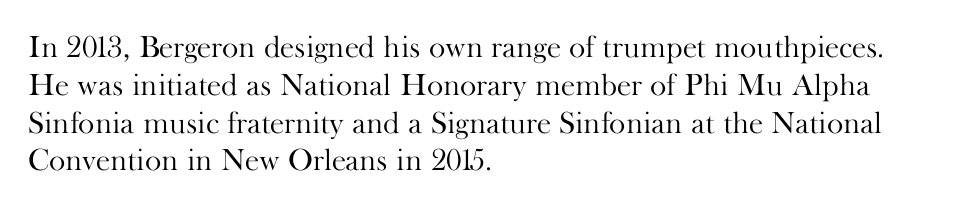
Q: Is the text bold? A: No.
Q: Is the text italic (slanted)? A: No, it is upright.
Q: Is the typeface a serif or a sans-serif typeface? A: Serif.
Q: Is the text underlined? A: No.
Q: How is the paragraph aligned? A: Left-aligned.
Q: Is the spacing between letters normal or unusually wide? A: Normal.
Q: Width (condensed, normal, or wide)? A: Normal.
Q: Stroke contrast? A: High.
Q: x-height? A: Small.
Q: Monospaced? A: No.
